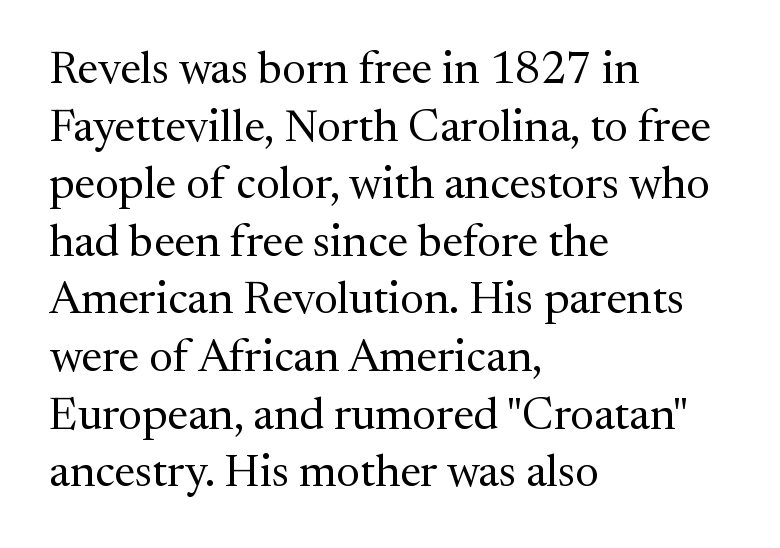
Q: Is the text bold? A: No.
Q: Is the text italic (slanted)? A: No, it is upright.
Q: Is the typeface a serif or a sans-serif typeface? A: Serif.
Q: Is the text underlined? A: No.
Q: How is the paragraph aligned? A: Left-aligned.
Q: Is the spacing between letters normal or unusually wide? A: Normal.
Q: Is the spacing between lines tight, normal or loose? A: Normal.
Q: Width (condensed, normal, or wide)? A: Normal.
Q: Stroke contrast? A: Medium.
Q: x-height? A: Medium.
Q: Monospaced? A: No.
